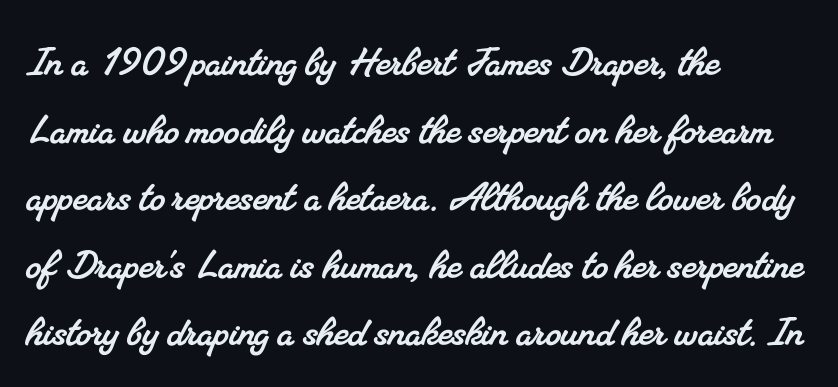
Q: Is the typeface a serif or a sans-serif typeface? A: Serif.
Q: Is the text underlined? A: No.
Q: How is the paragraph aligned? A: Left-aligned.
Q: Is the spacing between letters normal or unusually wide? A: Normal.
Q: Is the spacing between lines tight, normal or loose? A: Normal.
Q: Width (condensed, normal, or wide)? A: Normal.
Q: Stroke contrast? A: Medium.
Q: x-height? A: Small.
Q: Monospaced? A: No.
